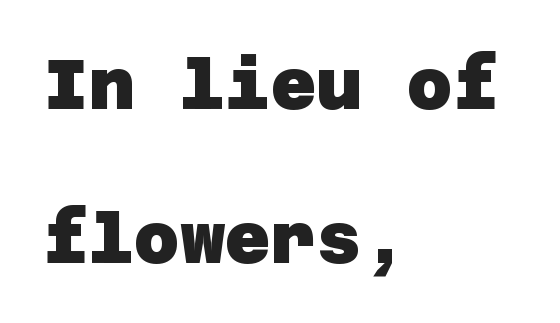
Q: Is the text bold? A: Yes.
Q: Is the typeface a serif or a sans-serif typeface? A: Sans-serif.
Q: Is the text underlined? A: No.
Q: How is the paragraph aligned? A: Left-aligned.
Q: Is the spacing between letters normal or unusually wide? A: Normal.
Q: Is the spacing between lines tight, normal or loose? A: Loose.
Q: Width (condensed, normal, or wide)? A: Normal.
Q: Stroke contrast? A: Low.
Q: x-height? A: Large.
